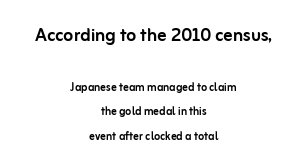
Character size in the leading block exceeds that of the trailing block. Here the glyphs are tracked normally, forming tight word shapes. Alignment: centered. Quick note: not italic, upright. Each row of text sits above clean, open space.
